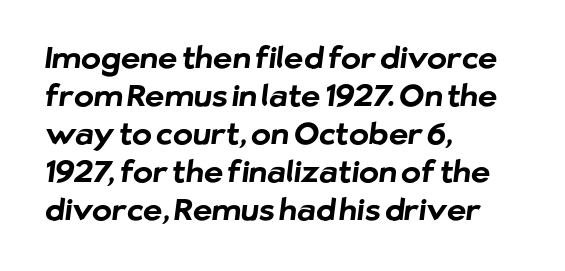
The face used here has the dense, thick strokes of a bold. The line-height multiplier appears to be the usual default. Nope, no serifs anywhere on these letters. The passage shown is typed in a proportional face where columns would drift. Short and long lines alike share a common starting point at left.
